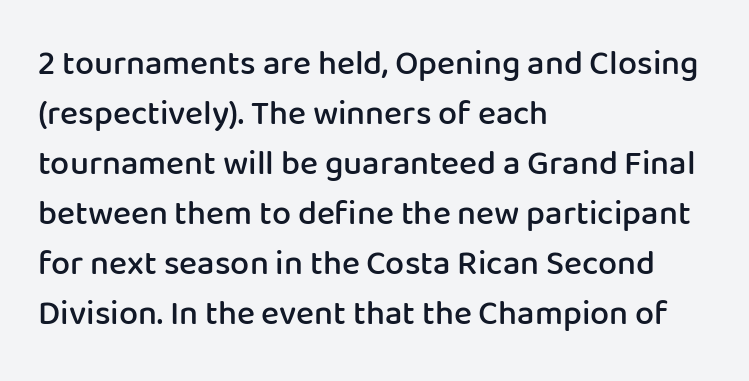
The tracking reads as untouched default to a designer's eye. Students, this is semibold: more ink than regular, less than bold. Posture: vertical. The rendering anchors every line to the left-hand side. Interline gaps are of average width in this sample. The type family on display is of the sans-serif kind.
